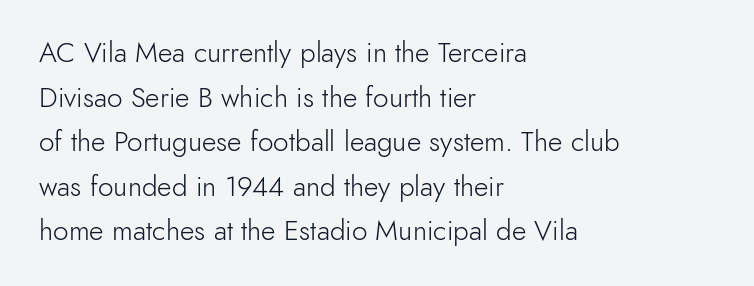
Each new line begins a customary step beneath the previous one. Does the lettering tilt? It doesn't — this is upright. The face used here is a sans, in the tradition of grotesques and geometrics. The space beneath each line is pristine and unruled.
